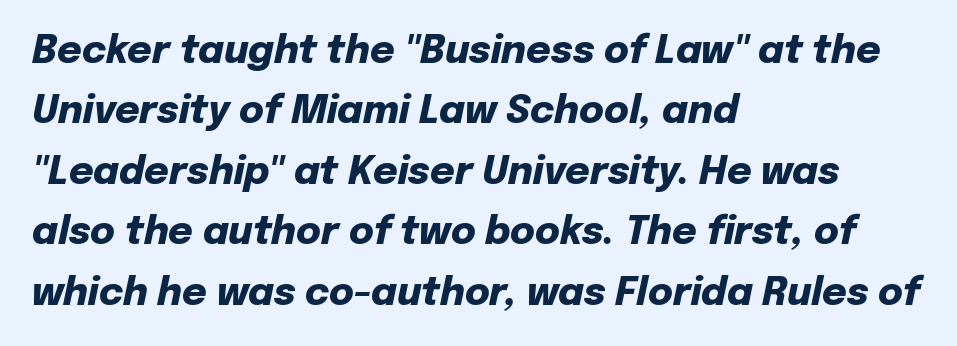
The image shows 38 px heavy type, italic (leaning right); set left-aligned, normal line spacing (1.59x), normal letter spacing, not underlined; low stroke contrast and a medium x-height.
